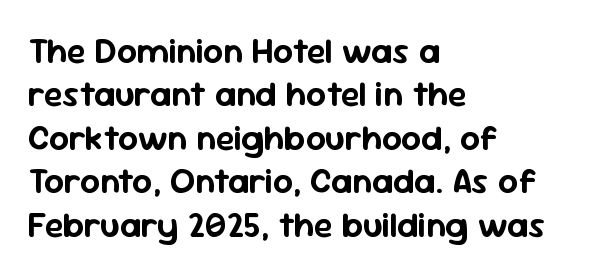
{"serif": "no", "italic": "no", "width": "normal", "stroke_contrast": "low", "x_height": "medium", "monospaced": "no", "underline": "no", "align": "left", "line_spacing_ratio": 1.24, "letter_spacing": "normal", "letter_spacing_em": 0.0, "glyph_px": 35}
